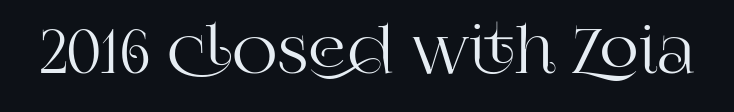
Q: Is the text italic (slanted)? A: No, it is upright.
Q: Is the typeface a serif or a sans-serif typeface? A: Serif.
Q: Is the text underlined? A: No.
Q: Is the spacing between letters normal or unusually wide? A: Normal.
Q: Width (condensed, normal, or wide)? A: Normal.
Q: Stroke contrast? A: High.
Q: x-height? A: Large.
Q: Monospaced? A: No.
